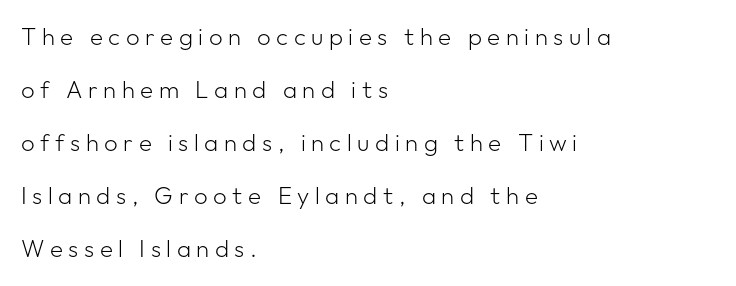
In CSS terms this would be text-align: left. Lines of text with bare space underneath. Vertical spacing — loose. This rendering widens character spacing well past its baseline value. The characters are drawn with everyday or finer stroke widths.
